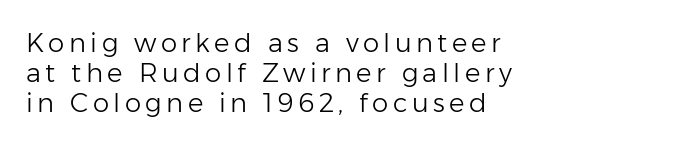
Q: Is the text bold? A: No.
Q: Is the text italic (slanted)? A: No, it is upright.
Q: Is the text underlined? A: No.
Q: How is the paragraph aligned? A: Left-aligned.
Q: Is the spacing between lines tight, normal or loose? A: Tight.
